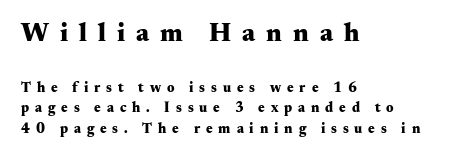
{"italic": "no", "bold": "yes", "underline": "no", "align": "left", "line_spacing": "normal", "line_spacing_ratio": 1.49, "letter_spacing": "wide", "letter_spacing_em": 0.42, "larger_block": "first", "size_ratio": 1.86, "glyph_px": 26}
